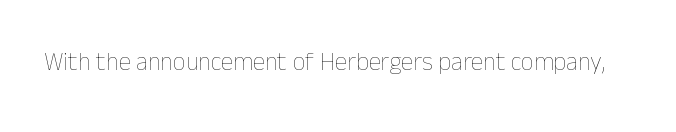
Q: Is the text bold? A: No.
Q: Is the text italic (slanted)? A: No, it is upright.
Q: Is the text underlined? A: No.
Q: Is the spacing between letters normal or unusually wide? A: Normal.
